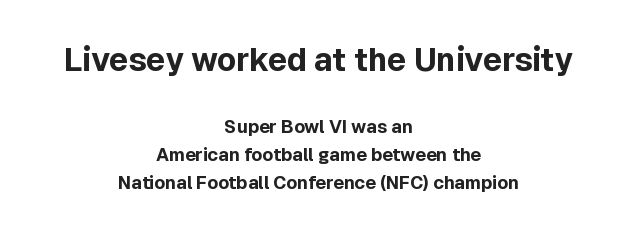
{"serif": "no", "italic": "no", "bold": "yes", "weight": "bold", "width": "normal", "x_height": "medium", "monospaced": "no", "underline": "no", "align": "center", "line_spacing": "normal", "line_spacing_ratio": 1.56, "letter_spacing": "normal", "letter_spacing_em": 0.0, "larger_block": "first", "size_ratio": 1.78, "glyph_px": 32}
